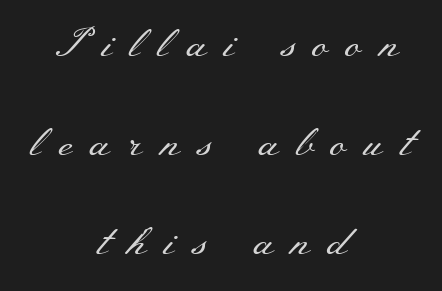
{"serif": "yes", "bold": "no", "weight": "regular", "width": "wide", "stroke_contrast": "medium", "x_height": "small", "monospaced": "no", "underline": "no", "align": "center", "line_spacing": "loose", "line_spacing_ratio": 2.48, "letter_spacing": "wide", "letter_spacing_em": 0.43, "glyph_px": 40}
